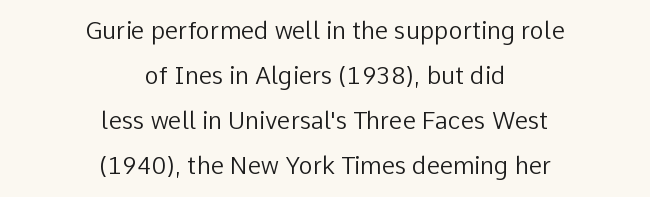
Q: Is the text bold? A: No.
Q: Is the text italic (slanted)? A: No, it is upright.
Q: Is the text underlined? A: No.
Q: How is the paragraph aligned? A: Centered.
Q: Is the spacing between letters normal or unusually wide? A: Normal.
